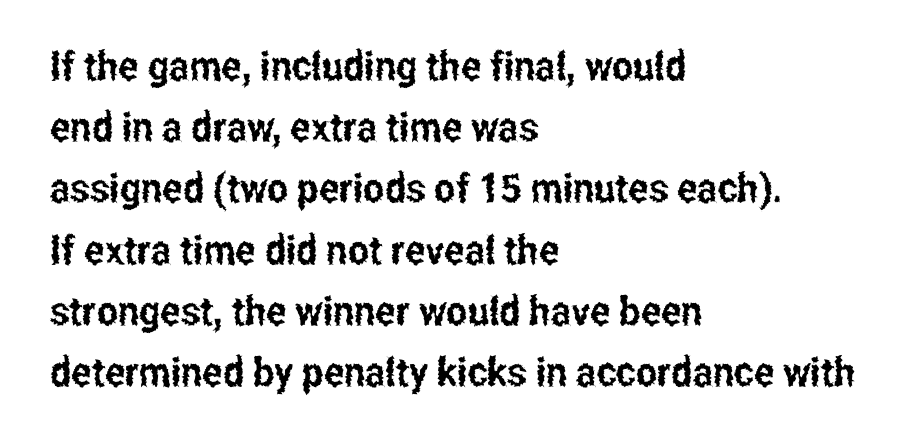
Q: Is the text italic (slanted)? A: No, it is upright.
Q: Is the typeface a serif or a sans-serif typeface? A: Sans-serif.
Q: Is the text underlined? A: No.
Q: How is the paragraph aligned? A: Left-aligned.
Q: Is the spacing between letters normal or unusually wide? A: Normal.
Q: Is the spacing between lines tight, normal or loose? A: Normal.
Q: Width (condensed, normal, or wide)? A: Condensed.
Q: Stroke contrast? A: Low.
Q: x-height? A: Medium.
Q: Monospaced? A: No.
